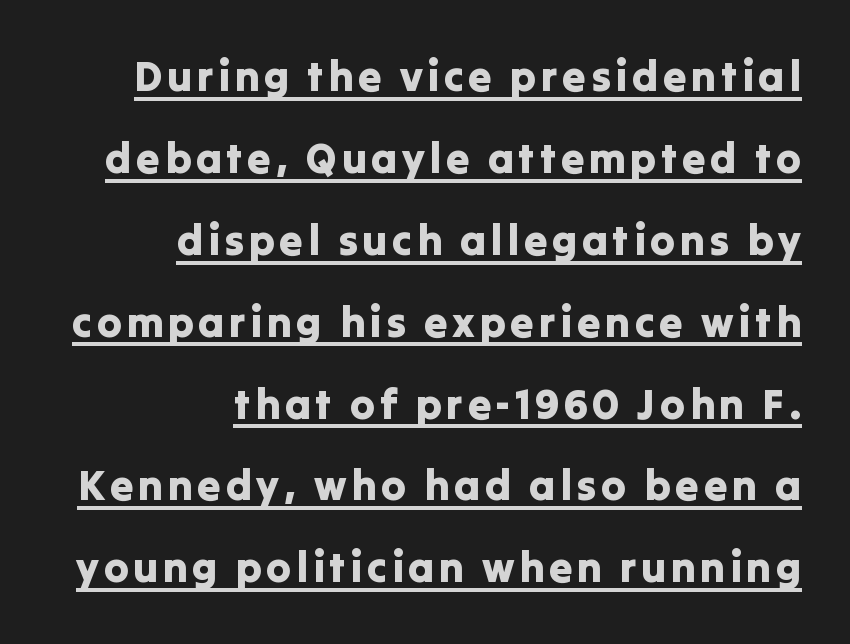
{"serif": "no", "italic": "no", "width": "normal", "stroke_contrast": "low", "x_height": "medium", "monospaced": "no", "underline": "yes", "align": "right", "line_spacing": "loose", "line_spacing_ratio": 1.95, "glyph_px": 42}
